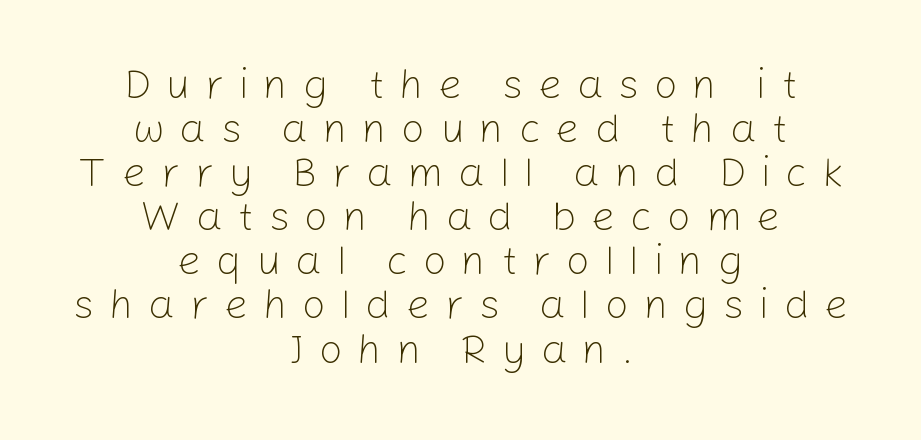
The image shows 42 px light sans-serif type, upright; set centered, tight line spacing (1.05x), unusually wide letter spacing (+0.35 em), not underlined; low stroke contrast and a medium x-height.
